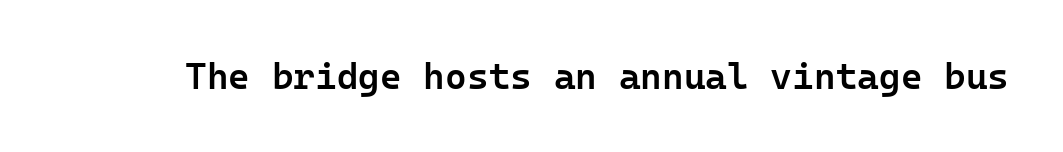
Q: Is the text bold? A: Semi-bold.
Q: Is the text italic (slanted)? A: No, it is upright.
Q: Is the typeface a serif or a sans-serif typeface? A: Sans-serif.
Q: Is the text underlined? A: No.
Q: Is the spacing between letters normal or unusually wide? A: Normal.
Q: Width (condensed, normal, or wide)? A: Normal.
Q: Stroke contrast? A: Low.
Q: x-height? A: Medium.
